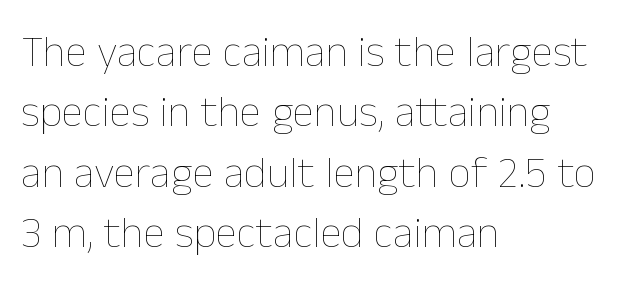
The image shows 44 px thin type, upright; set left-aligned, normal line spacing (1.37x), normal letter spacing, not underlined; low stroke contrast and a medium x-height.
